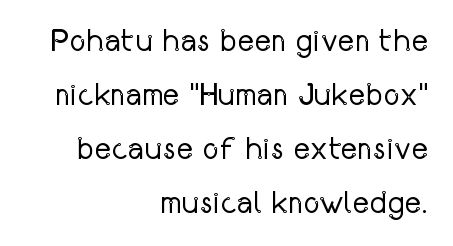
Notice how descenders clear the ascenders below comfortably — that's standard leading. The strip under each line holds only bare page. Think standard paragraph weight, or any step lighter than that. Is this a fixed-width face? No — the glyphs have proportional, varying widths.
